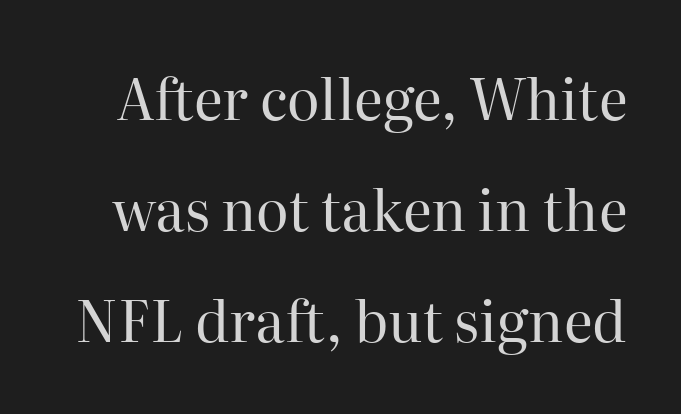
Each letter's strokes conclude with small projecting serifs. The zone under the glyphs is completely vacant. No extra tracking has been applied to these lines. Bold? No — there's no thickening of the strokes.
